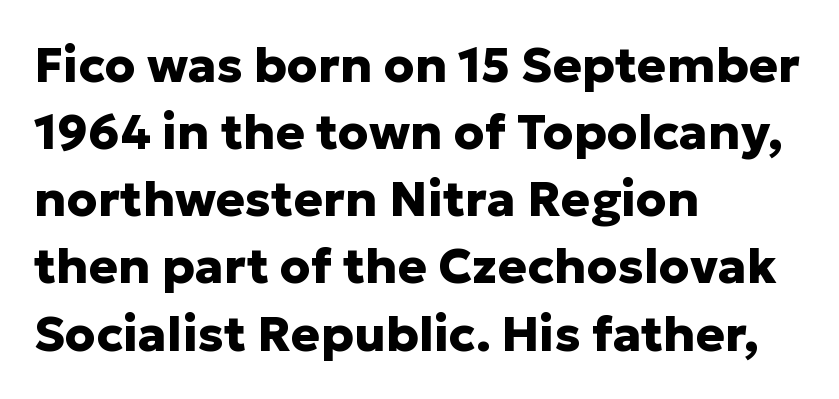
Q: Is the text bold? A: Yes.
Q: Is the text italic (slanted)? A: No, it is upright.
Q: Is the typeface a serif or a sans-serif typeface? A: Sans-serif.
Q: Is the text underlined? A: No.
Q: How is the paragraph aligned? A: Left-aligned.
Q: Is the spacing between letters normal or unusually wide? A: Normal.
Q: Is the spacing between lines tight, normal or loose? A: Normal.
Q: Width (condensed, normal, or wide)? A: Normal.
Q: Stroke contrast? A: Low.
Q: x-height? A: Medium.
Q: Monospaced? A: No.
